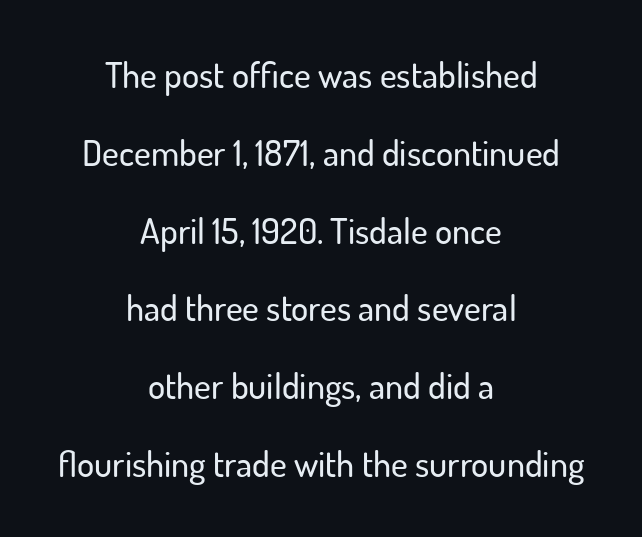
Q: Is the text italic (slanted)? A: No, it is upright.
Q: Is the typeface a serif or a sans-serif typeface? A: Sans-serif.
Q: Is the text underlined? A: No.
Q: How is the paragraph aligned? A: Centered.
Q: Is the spacing between letters normal or unusually wide? A: Normal.
Q: Is the spacing between lines tight, normal or loose? A: Loose.
Q: Width (condensed, normal, or wide)? A: Normal.
Q: Stroke contrast? A: Low.
Q: x-height? A: Small.
Q: Monospaced? A: No.
